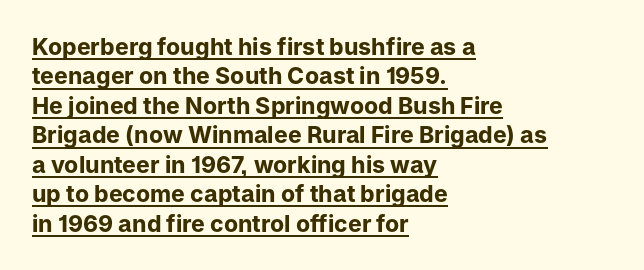
Q: Is the text bold? A: Yes.
Q: Is the text italic (slanted)? A: No, it is upright.
Q: Is the text underlined? A: Yes.
Q: How is the paragraph aligned? A: Left-aligned.
Q: Is the spacing between letters normal or unusually wide? A: Normal.
Q: Is the spacing between lines tight, normal or loose? A: Normal.
